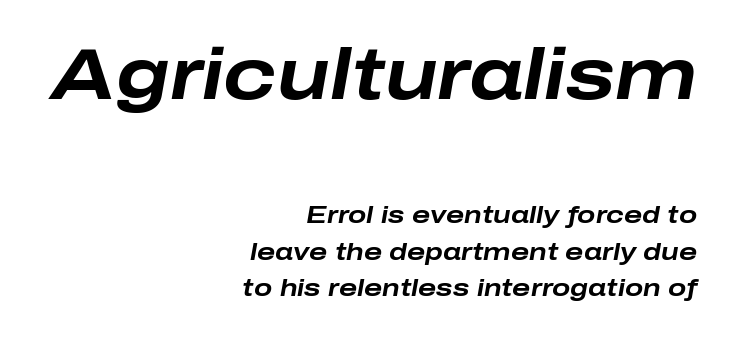
The image shows 72 px bold, wide type, italic (leaning right); set right-aligned, normal line spacing (1.51x), normal letter spacing, not underlined; the first (top) block is 3.0x larger; low stroke contrast and a medium x-height.
